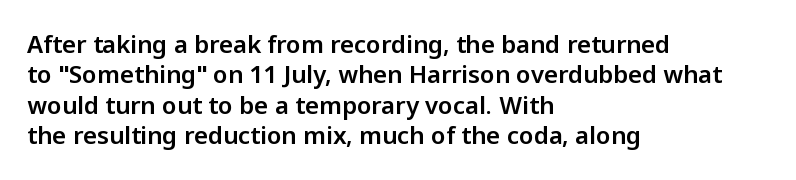
The image shows 24 px text type, upright; set left-aligned, normal line spacing (1.27x), normal letter spacing, not underlined.
